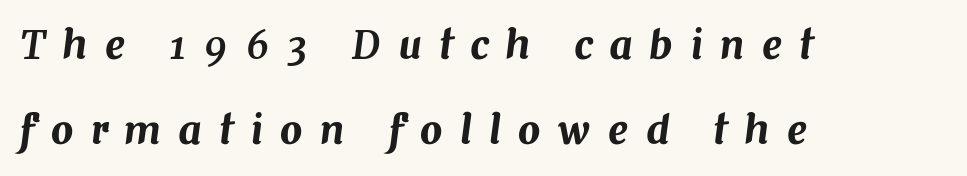
The image shows 39 px text type, italic (leaning right); set left-aligned, loose line spacing (2.19x), unusually wide letter spacing (+0.45 em), not underlined; medium stroke contrast and a medium x-height.
